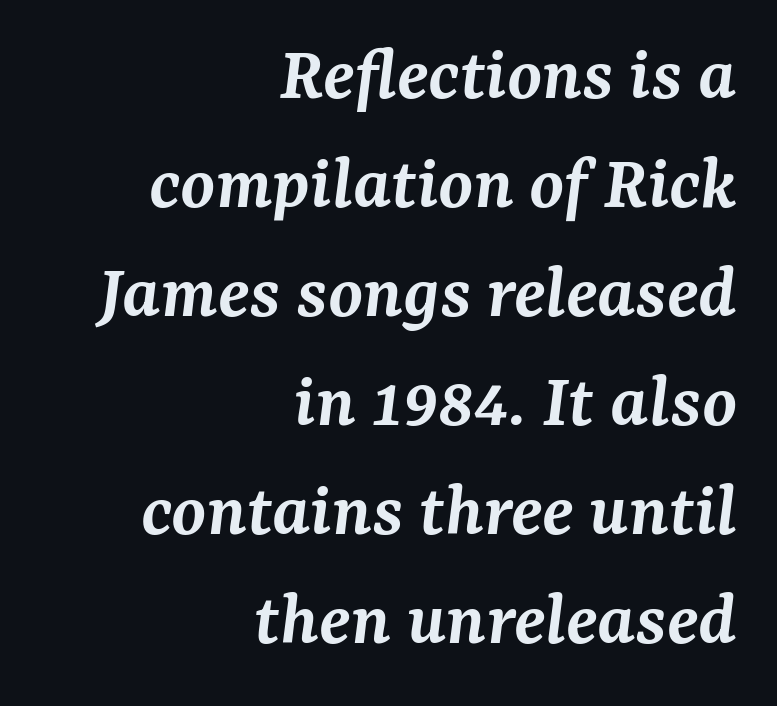
Honestly, the letter spacing is just normal — you wouldn't notice it. Slightly chunky letters — semibold, I'd say, not full bold. The typesetter chose a ragged-left arrangement here. Is this a fixed-width face? No — the glyphs have proportional, varying widths. What kind of face is this? One with serifs. Quick note: interline space is typical.
